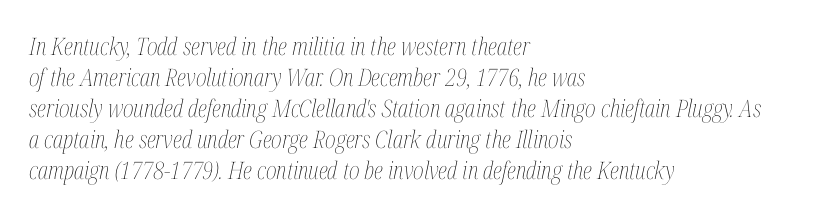
{"italic": "yes", "lean": "right", "slant_degrees": 12, "bold": "no", "underline": "no", "align": "left", "line_spacing": "normal", "line_spacing_ratio": 1.29, "letter_spacing": "normal", "letter_spacing_em": 0.0, "glyph_px": 24}
